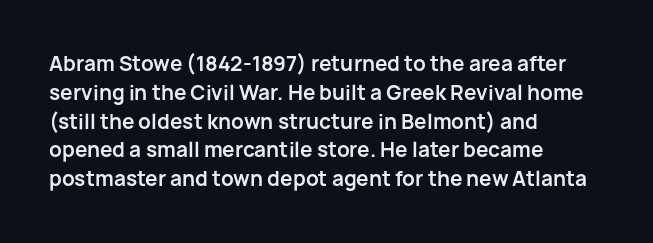
Line starts are locked; line ends wander. Bold? Absolutely — the strokes are thick and heavy. Nobody touched the tracking dial on this one. Bare-footed words on every line. These lines sit exactly where default settings would place them.
